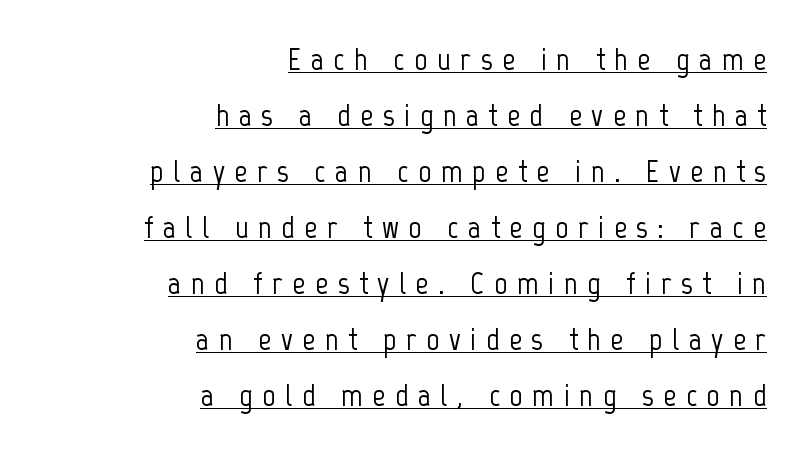
Has an underline been added? It has. Serif or sans? Sans — the stroke terminals are bare. Inter-character spacing is expanded well beyond the font's built-in metrics. The letters advance in unequal steps, a hallmark of proportional type. Ascenders rise straight up at ninety degrees.
